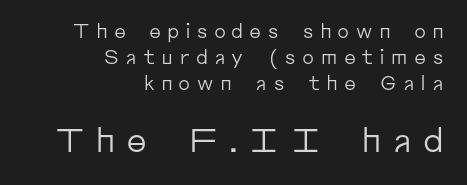
The image shows 33 px regular-weight sans-serif type, upright; set right-aligned, normal line spacing (1.37x), unusually wide letter spacing (+0.29 em), not underlined; the second (bottom) block is 1.74x larger; low stroke contrast and a medium x-height.
